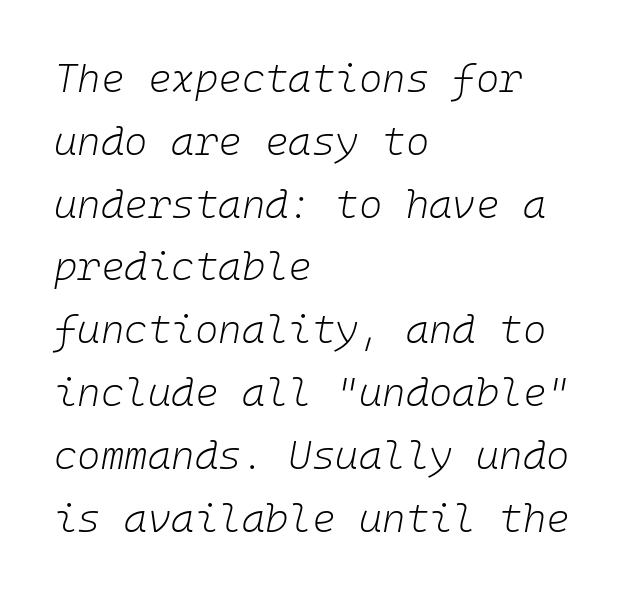
The image shows 40 px light type, italic (leaning right), monospaced; set left-aligned, normal line spacing (1.57x), normal letter spacing, not underlined; low stroke contrast and a medium x-height.
